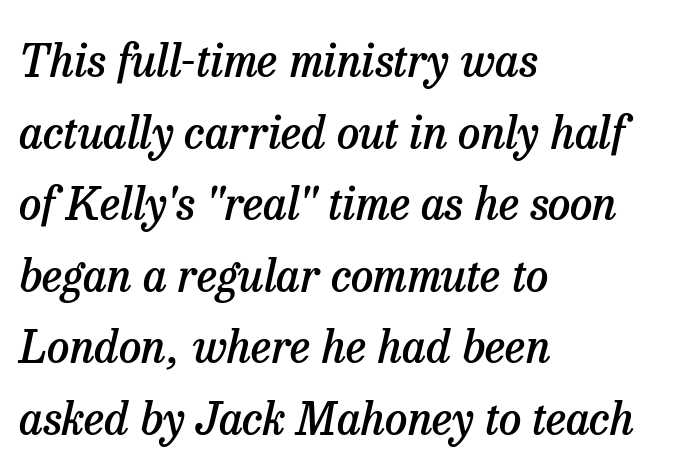
The image shows 45 px semibold serif type, italic (leaning right); set left-aligned, normal line spacing (1.59x), normal letter spacing, not underlined; low stroke contrast and a medium x-height.
